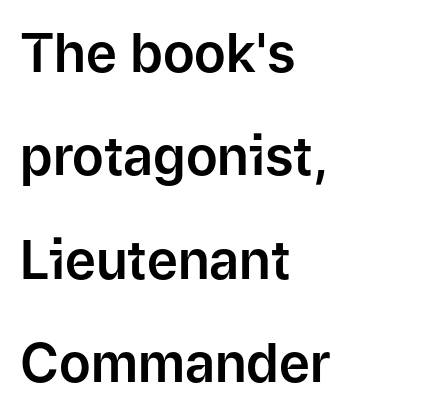
{"serif": "no", "italic": "no", "width": "normal", "stroke_contrast": "low", "x_height": "medium", "monospaced": "no", "underline": "no", "align": "left", "line_spacing": "loose", "line_spacing_ratio": 1.95, "letter_spacing": "normal", "letter_spacing_em": 0.0, "glyph_px": 53}
